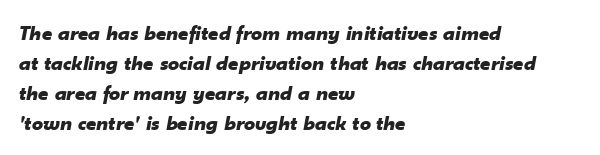
The image shows 22 px bold type, italic (leaning right); set left-aligned, normal line spacing (1.36x), normal letter spacing, not underlined.
